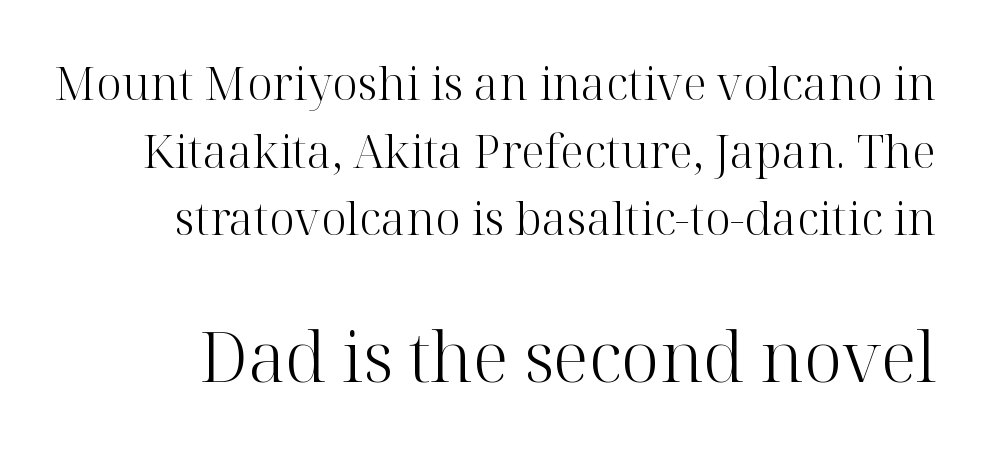
Look at the tracking — it's just the regular setting, nothing added. Two sizes are in play, and the larger belongs to the second block. These lines are rendered in a variable-pitch font. If you measured baseline to baseline, you'd find a middling distance.
